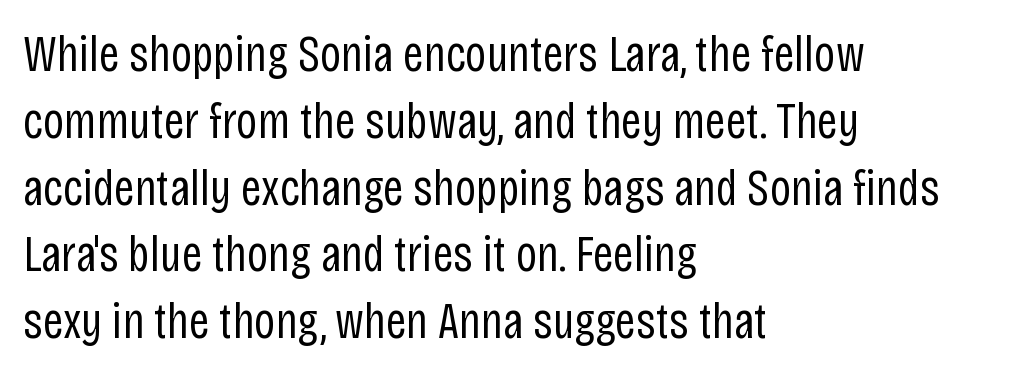
The image shows 51 px regular-weight, condensed sans-serif type, upright; set left-aligned, normal line spacing (1.31x), normal letter spacing, not underlined; low stroke contrast and a large x-height.
